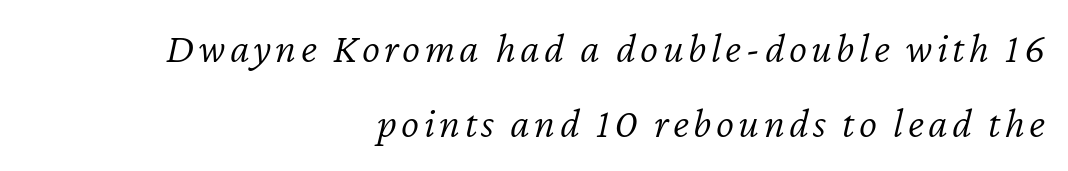
{"italic": "yes", "lean": "right", "slant_degrees": 12, "bold": "no", "weight": "light", "width": "normal", "stroke_contrast": "low", "x_height": "medium", "monospaced": "no", "underline": "no", "align": "right", "line_spacing_ratio": 1.75, "glyph_px": 43}
